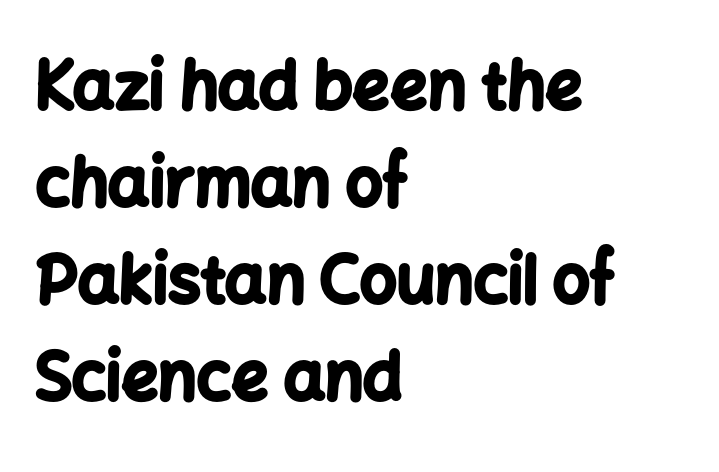
The image shows 65 px bold sans-serif type, upright; set left-aligned, normal line spacing (1.49x), normal letter spacing, not underlined; low stroke contrast and a medium x-height.
